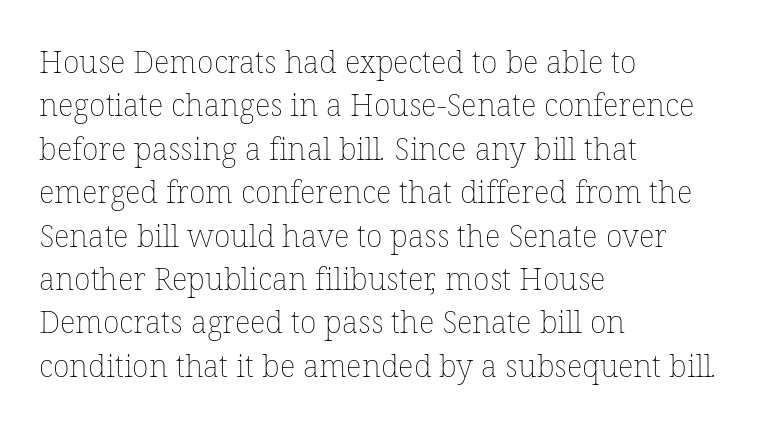
Underlining? Definitely not there. A typesetter would call this leading conventional body-copy spacing. The rendering uses natural spacing where letterforms have individual widths. Leftover space on each line is placed entirely after the last word. Stems and bowls with no extra thickness — not bold. Honestly, the letter spacing is just normal — you wouldn't notice it.
